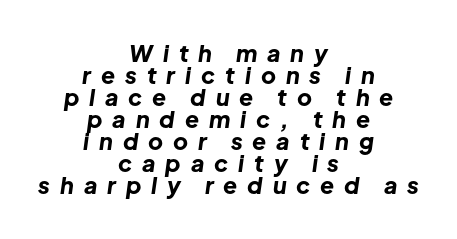
Each row of text sits above clean, open space. The passage shown is emphatically bold. The specimen reads as italic at a glance. The gaps between neighbouring characters are conspicuously large.
